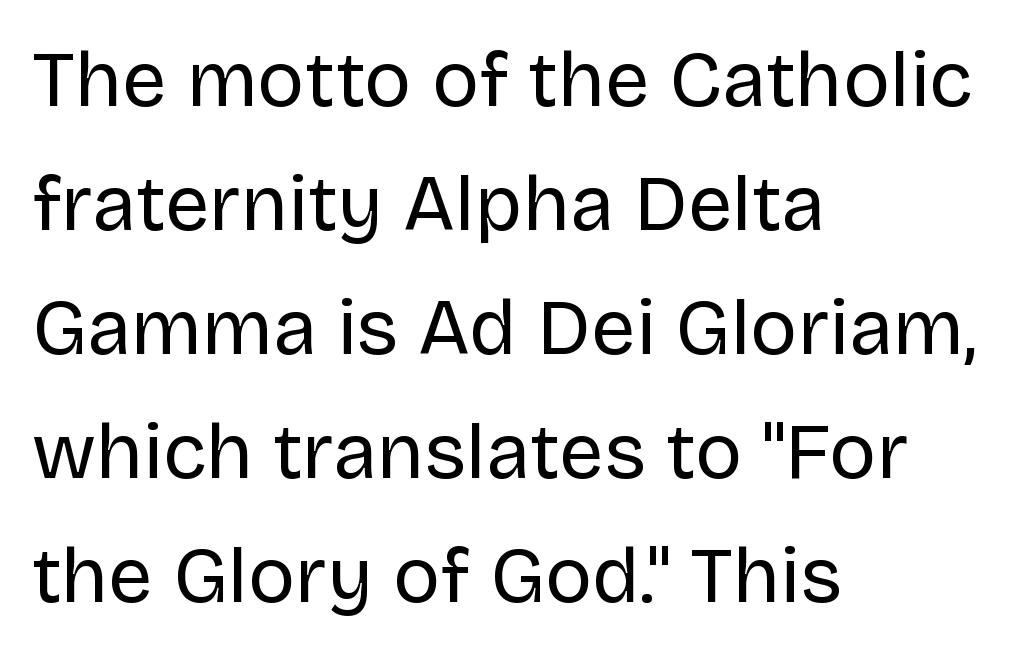
Q: Is the text bold? A: No.
Q: Is the text italic (slanted)? A: No, it is upright.
Q: Is the typeface a serif or a sans-serif typeface? A: Sans-serif.
Q: Is the text underlined? A: No.
Q: How is the paragraph aligned? A: Left-aligned.
Q: Is the spacing between letters normal or unusually wide? A: Normal.
Q: Is the spacing between lines tight, normal or loose? A: Normal.
Q: Width (condensed, normal, or wide)? A: Normal.
Q: Stroke contrast? A: Low.
Q: x-height? A: Large.
Q: Monospaced? A: No.
